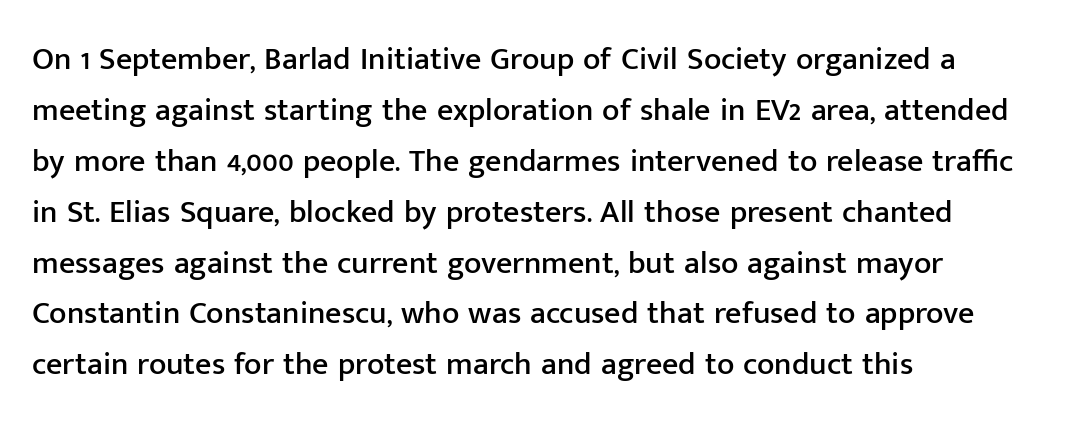
Q: Is the text italic (slanted)? A: No, it is upright.
Q: Is the typeface a serif or a sans-serif typeface? A: Sans-serif.
Q: Is the text underlined? A: No.
Q: How is the paragraph aligned? A: Left-aligned.
Q: Is the spacing between letters normal or unusually wide? A: Normal.
Q: Is the spacing between lines tight, normal or loose? A: Normal.
Q: Width (condensed, normal, or wide)? A: Normal.
Q: Stroke contrast? A: Low.
Q: x-height? A: Medium.
Q: Monospaced? A: No.
